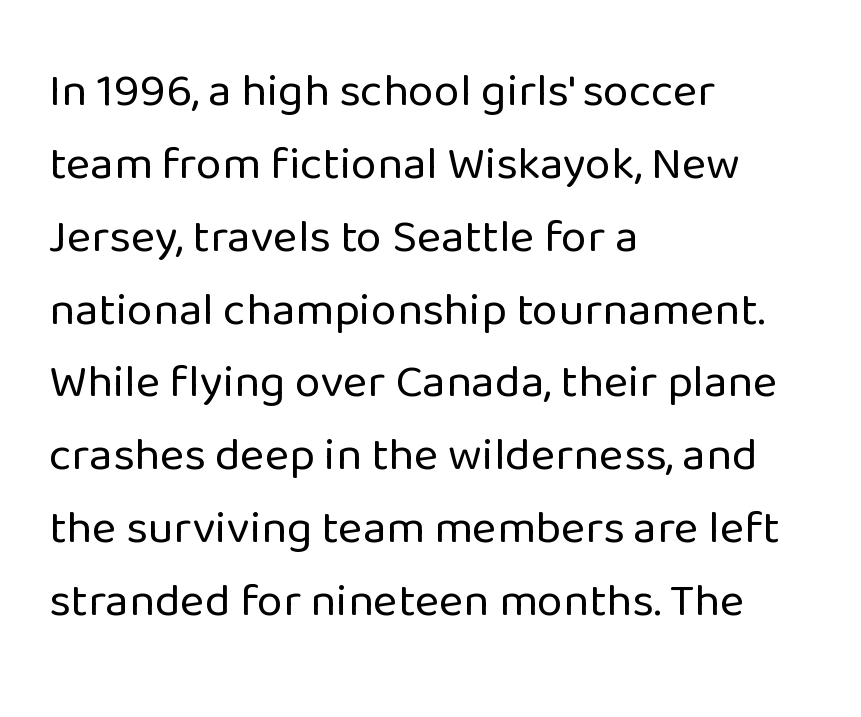
Q: Is the text bold? A: No.
Q: Is the text italic (slanted)? A: No, it is upright.
Q: Is the typeface a serif or a sans-serif typeface? A: Sans-serif.
Q: Is the text underlined? A: No.
Q: How is the paragraph aligned? A: Left-aligned.
Q: Is the spacing between letters normal or unusually wide? A: Normal.
Q: Is the spacing between lines tight, normal or loose? A: Normal.
Q: Width (condensed, normal, or wide)? A: Normal.
Q: Stroke contrast? A: Low.
Q: x-height? A: Medium.
Q: Monospaced? A: No.
